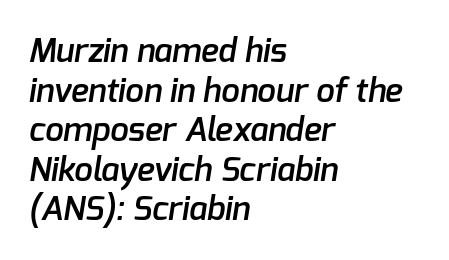
Q: Is the text bold? A: Semi-bold.
Q: Is the typeface a serif or a sans-serif typeface? A: Sans-serif.
Q: Is the text underlined? A: No.
Q: How is the paragraph aligned? A: Left-aligned.
Q: Is the spacing between letters normal or unusually wide? A: Normal.
Q: Width (condensed, normal, or wide)? A: Normal.
Q: Stroke contrast? A: Low.
Q: x-height? A: Medium.
Q: Monospaced? A: No.
